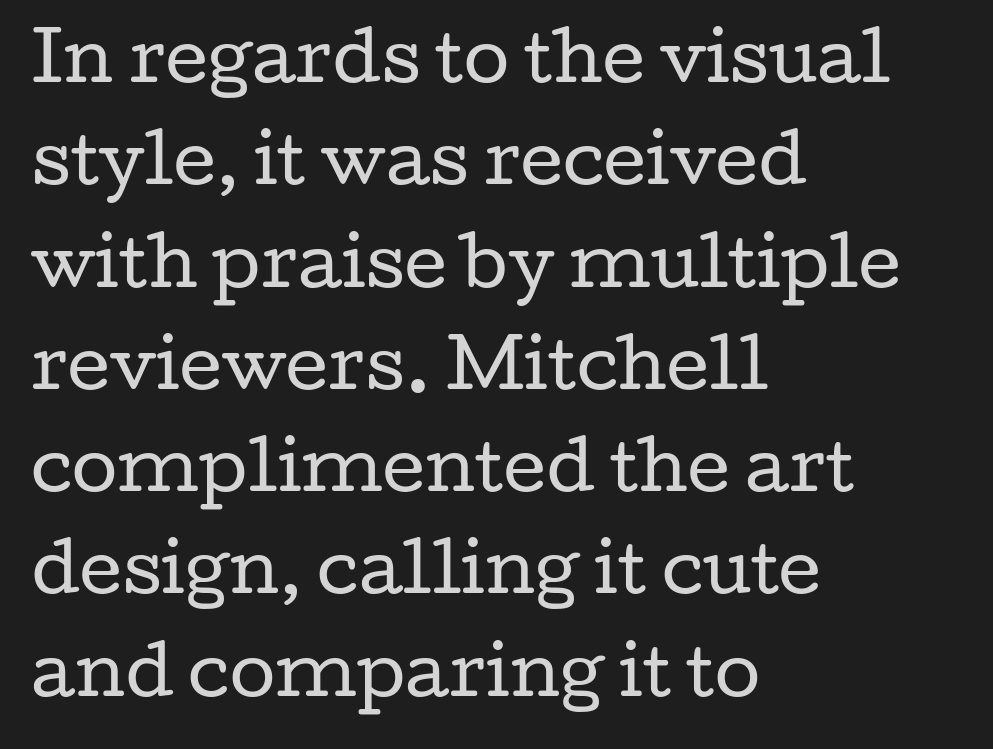
Q: Is the text bold? A: No.
Q: Is the text italic (slanted)? A: No, it is upright.
Q: Is the typeface a serif or a sans-serif typeface? A: Serif.
Q: Is the text underlined? A: No.
Q: How is the paragraph aligned? A: Left-aligned.
Q: Is the spacing between letters normal or unusually wide? A: Normal.
Q: Is the spacing between lines tight, normal or loose? A: Normal.
Q: Width (condensed, normal, or wide)? A: Wide.
Q: Stroke contrast? A: Low.
Q: x-height? A: Medium.
Q: Monospaced? A: No.
